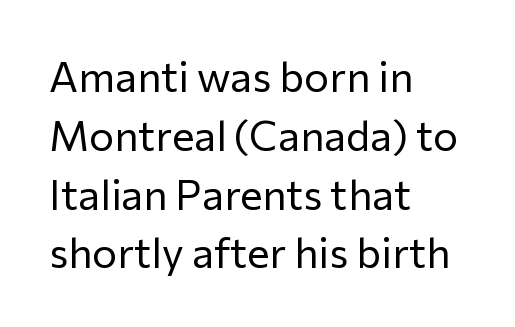
Q: Is the text bold? A: No.
Q: Is the text italic (slanted)? A: No, it is upright.
Q: Is the typeface a serif or a sans-serif typeface? A: Sans-serif.
Q: Is the text underlined? A: No.
Q: How is the paragraph aligned? A: Left-aligned.
Q: Is the spacing between letters normal or unusually wide? A: Normal.
Q: Is the spacing between lines tight, normal or loose? A: Normal.
Q: Width (condensed, normal, or wide)? A: Normal.
Q: Stroke contrast? A: Low.
Q: x-height? A: Medium.
Q: Monospaced? A: No.
